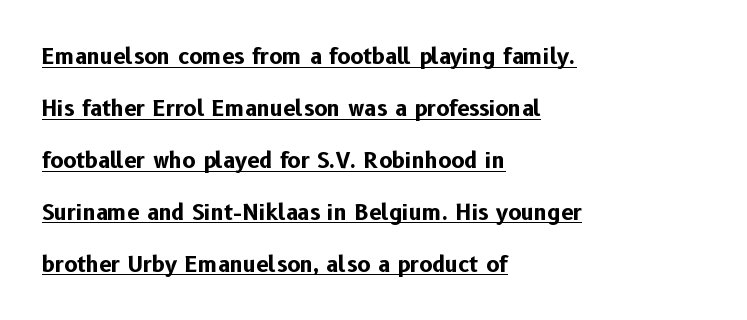
Summary of vertical rhythm: relaxed, with wide interline spacing. Nothing unusual about the tracking: characters are spaced as the font intends. Line starts are locked; line ends wander. The characters look thick and weighty, a clear bold. The words here are underlined. Quick note: not italic, upright.
